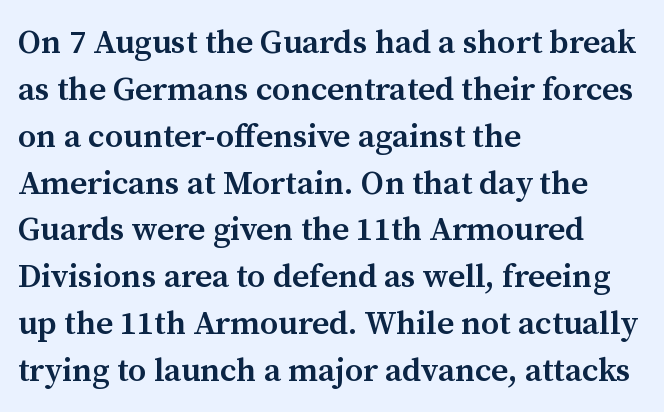
The image shows 33 px semibold serif type, upright; set left-aligned, normal line spacing (1.42x), normal letter spacing, not underlined; medium stroke contrast and a medium x-height.
